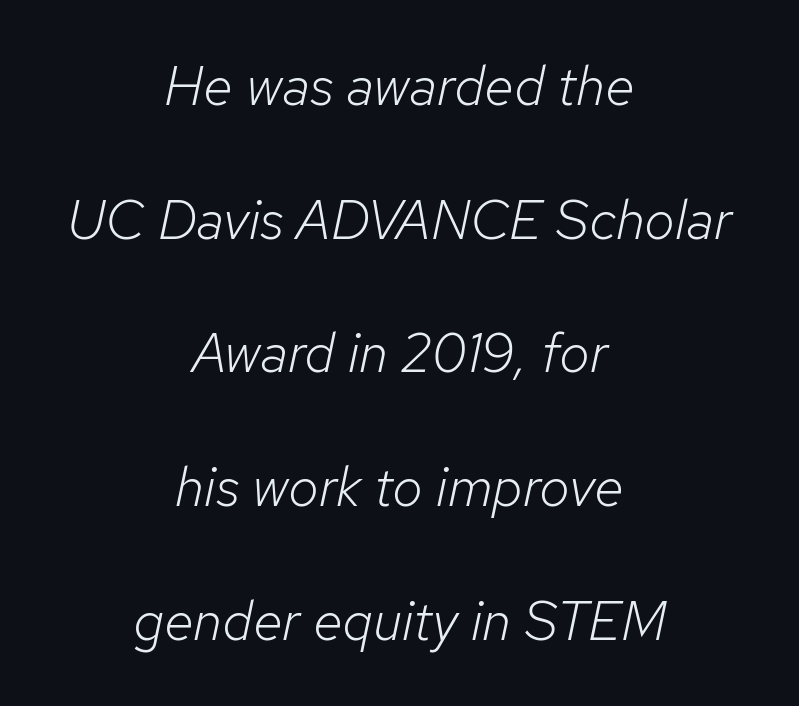
Quick note: interline space is abundant. The whitespace from short lines is split evenly between both sides. The rendering keeps characters at their native spacing. This is not heavy type; no bold has been used.
